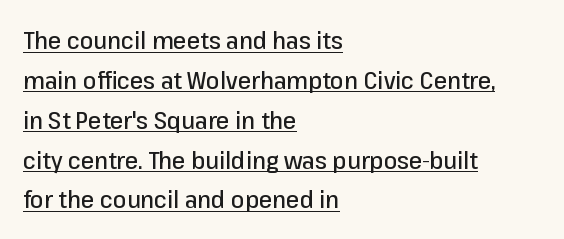
{"italic": "no", "underline": "yes", "align": "left", "line_spacing": "normal", "line_spacing_ratio": 1.66, "letter_spacing": "normal", "letter_spacing_em": 0.0, "glyph_px": 24}
